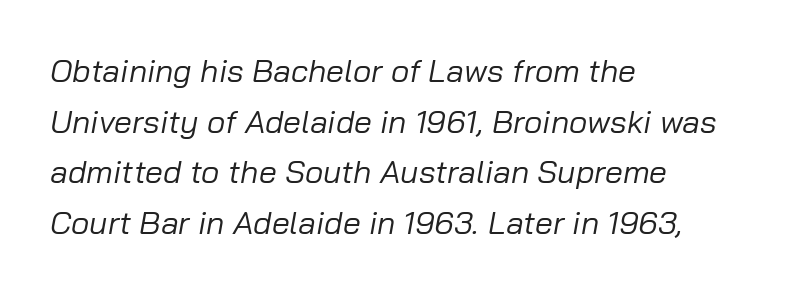
Q: Is the text bold? A: No.
Q: Is the text italic (slanted)? A: Yes, it leans right by about 10 degrees.
Q: Is the text underlined? A: No.
Q: How is the paragraph aligned? A: Left-aligned.
Q: Is the spacing between letters normal or unusually wide? A: Normal.
Q: Is the spacing between lines tight, normal or loose? A: Normal.
Q: Width (condensed, normal, or wide)? A: Normal.
Q: Stroke contrast? A: Low.
Q: x-height? A: Medium.
Q: Monospaced? A: No.
